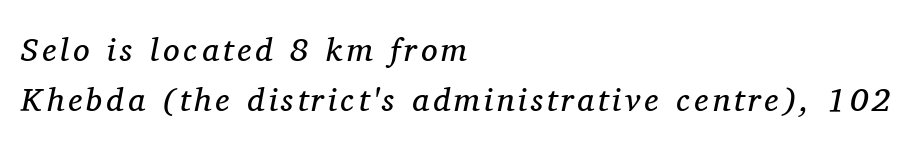
{"serif": "yes", "italic": "yes", "lean": "right", "slant_degrees": 11, "bold": "no", "weight": "regular", "width": "normal", "stroke_contrast": "medium", "x_height": "medium", "monospaced": "no", "underline": "no", "align": "left", "line_spacing": "normal", "line_spacing_ratio": 1.51, "glyph_px": 33}
